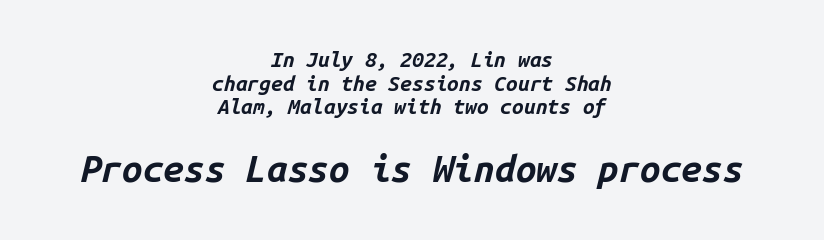
Q: Is the text bold? A: Yes.
Q: Is the text italic (slanted)? A: Yes, it leans right by about 14 degrees.
Q: Is the text underlined? A: No.
Q: How is the paragraph aligned? A: Centered.
Q: Is the spacing between letters normal or unusually wide? A: Normal.
Q: Is the spacing between lines tight, normal or loose? A: Tight.
Q: Which block of text is set in a larger size, the first (top) or the second (bottom)? A: The second (bottom) one.
Q: Width (condensed, normal, or wide)? A: Normal.
Q: Stroke contrast? A: Low.
Q: x-height? A: Medium.
Q: Monospaced? A: Yes.
